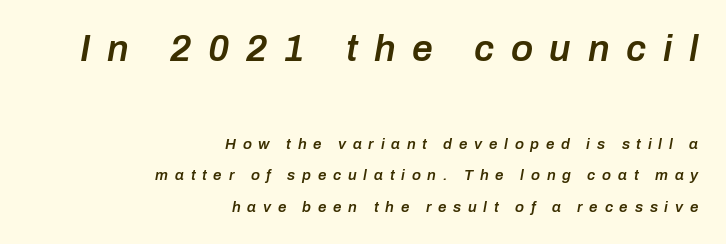
The designer dialed line spacing up above the default. When letters slant like this, we call the style italic. The letters advance in unequal steps, a hallmark of proportional type. Each glyph is drawn with semibold strokes, heavier than normal yet not fully bold. Note: larger setting up top, smaller setting below.
